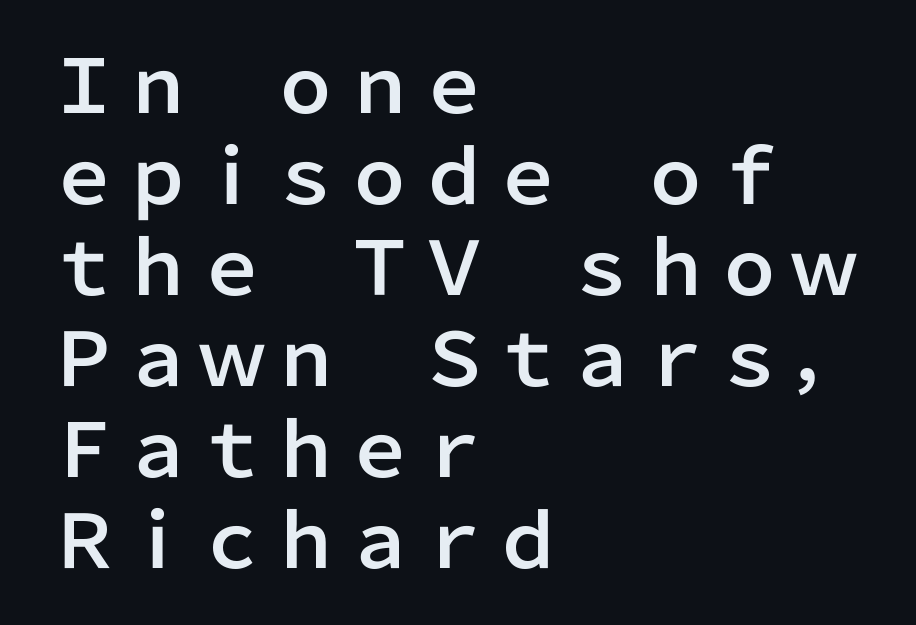
{"serif": "no", "italic": "no", "width": "normal", "stroke_contrast": "low", "x_height": "medium", "monospaced": "no", "underline": "no", "align": "left", "line_spacing_ratio": 1.23, "letter_spacing": "normal", "letter_spacing_em": 0.0, "glyph_px": 74}
